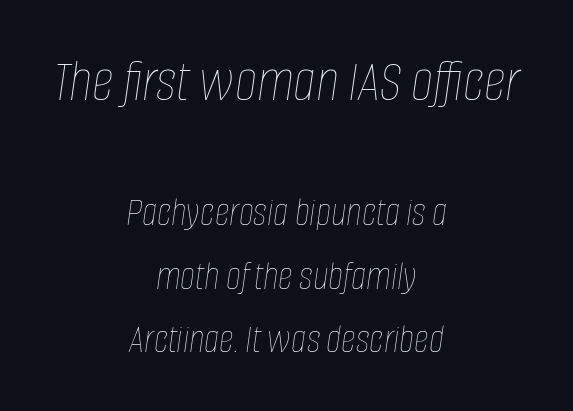
Q: Is the text bold? A: No.
Q: Is the text italic (slanted)? A: Yes, it leans right by about 8 degrees.
Q: Is the text underlined? A: No.
Q: How is the paragraph aligned? A: Centered.
Q: Is the spacing between letters normal or unusually wide? A: Normal.
Q: Is the spacing between lines tight, normal or loose? A: Normal.
Q: Which block of text is set in a larger size, the first (top) or the second (bottom)? A: The first (top) one.
Q: Width (condensed, normal, or wide)? A: Condensed.
Q: Stroke contrast? A: Low.
Q: x-height? A: Large.
Q: Monospaced? A: No.
